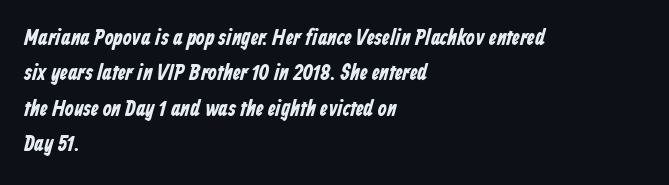
Short note: letters normally spaced. The passage shown is not underscored anywhere. You'd pick this weight for a headline — it's a proper bold. Regular leading.
